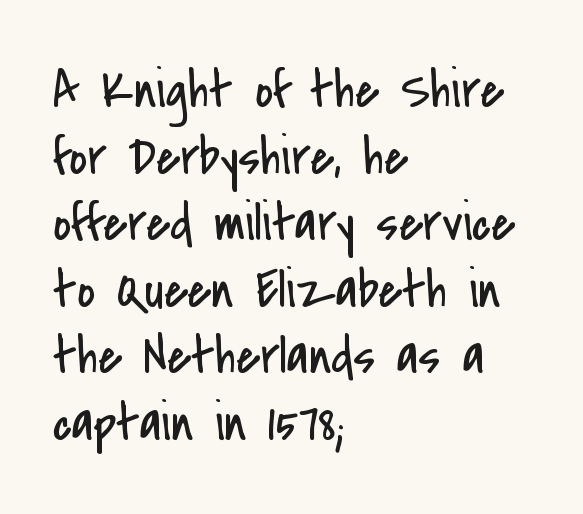
The image shows 55 px regular-weight, condensed sans-serif type, upright; set left-aligned, line spacing 1.21x, normal letter spacing, not underlined; low stroke contrast and a small x-height.
